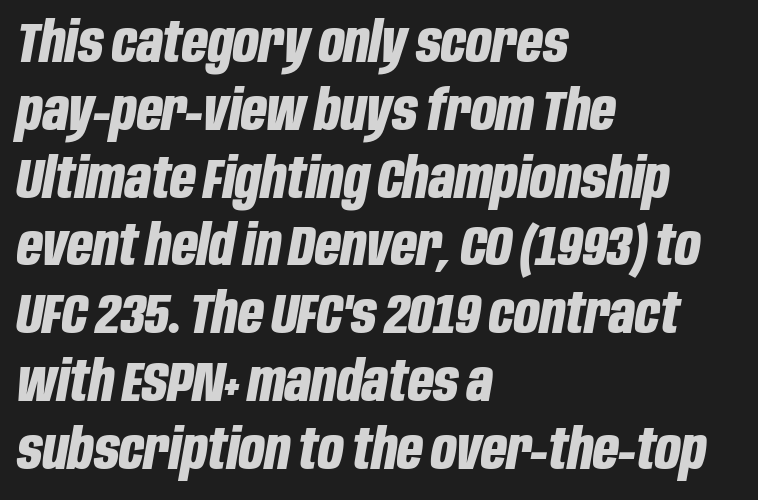
The image shows 56 px bold, condensed type, italic (leaning right); set left-aligned, line spacing 1.21x, normal letter spacing, not underlined; low stroke contrast and a large x-height.
